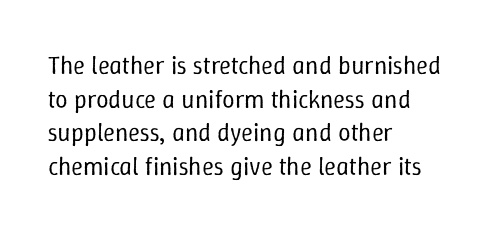
The image shows 25 px text type, upright; set left-aligned, normal line spacing (1.35x), normal letter spacing, not underlined.
